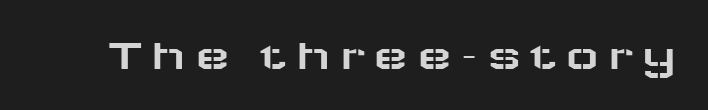
The image shows 46 px wide sans-serif type, upright; set not underlined; low stroke contrast and a medium x-height.
